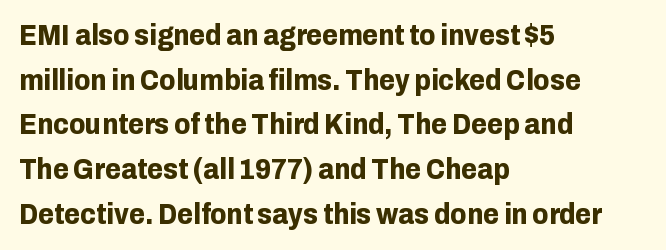
Q: Is the text bold? A: Yes.
Q: Is the text italic (slanted)? A: No, it is upright.
Q: Is the typeface a serif or a sans-serif typeface? A: Sans-serif.
Q: Is the text underlined? A: No.
Q: How is the paragraph aligned? A: Left-aligned.
Q: Is the spacing between letters normal or unusually wide? A: Normal.
Q: Is the spacing between lines tight, normal or loose? A: Normal.
Q: Width (condensed, normal, or wide)? A: Normal.
Q: Stroke contrast? A: Low.
Q: x-height? A: Medium.
Q: Monospaced? A: No.
